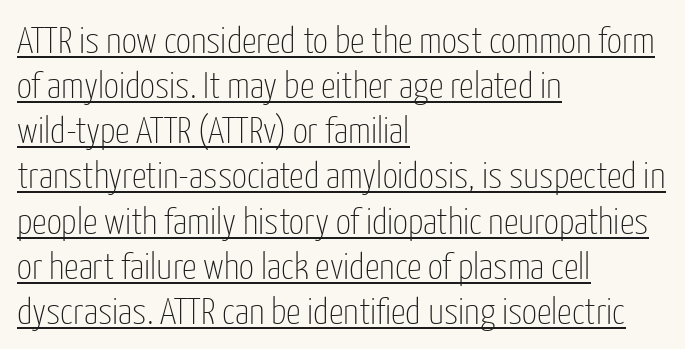
The image shows 37 px thin, condensed sans-serif type, upright; set left-aligned, line spacing 1.22x, normal letter spacing, underlined; low stroke contrast and a medium x-height.
